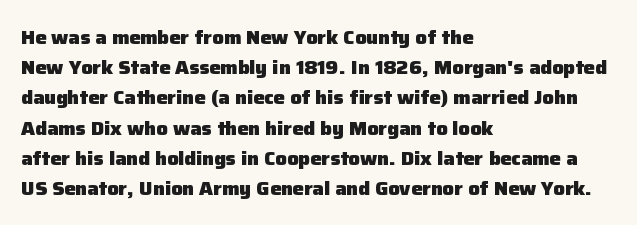
Q: Is the text bold? A: Yes.
Q: Is the text italic (slanted)? A: No, it is upright.
Q: Is the text underlined? A: No.
Q: How is the paragraph aligned? A: Left-aligned.
Q: Is the spacing between letters normal or unusually wide? A: Normal.
Q: Is the spacing between lines tight, normal or loose? A: Normal.
